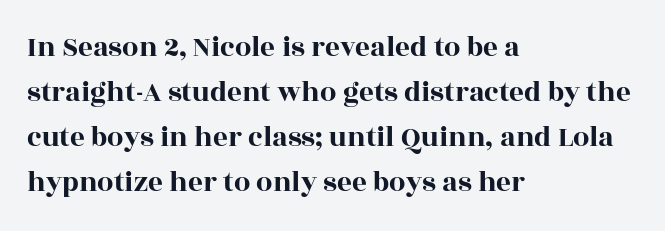
The image shows 29 px wide serif type, upright; set left-aligned, normal line spacing (1.55x), normal letter spacing, not underlined; a large x-height.
